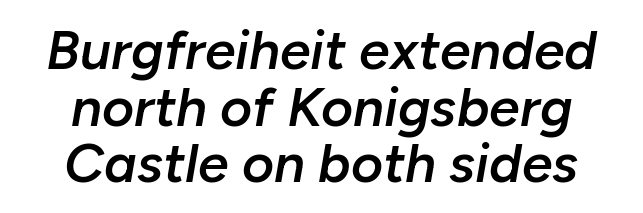
{"italic": "yes", "lean": "right", "slant_degrees": 10, "bold": "semi", "weight": "semibold", "width": "normal", "stroke_contrast": "low", "x_height": "medium", "monospaced": "no", "underline": "no", "align": "center", "line_spacing": "tight", "line_spacing_ratio": 1.03, "letter_spacing": "normal", "letter_spacing_em": 0.0, "glyph_px": 55}
